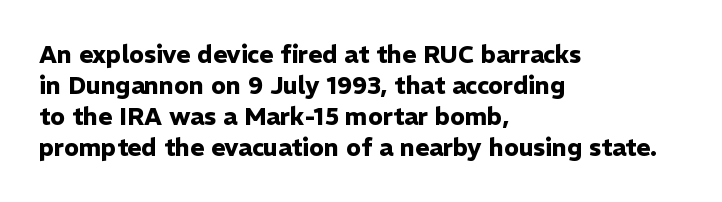
If you measured baseline to baseline, you'd find a middling distance. The specimen reads as upright at a glance. Glyph-to-glyph distance matches everyday printed text. Heavy, bold letterforms. Each row of text sits above clean, open space.
